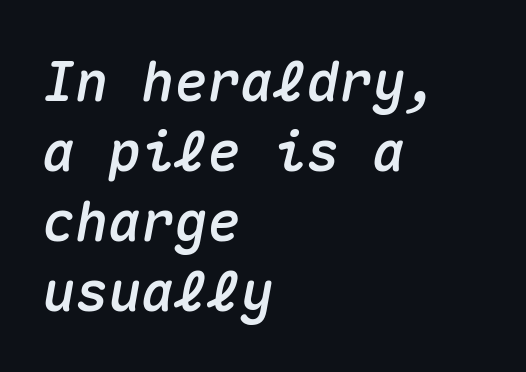
The string is rendered with underlining switched off. Observe the ordinary spacing: letters are neighbours, not strangers. A normal amount of white space separates one row of letters from the next. You can tell it's italic because the verticals aren't actually vertical. Looks like terminal output: every glyph gets an equal slot.
